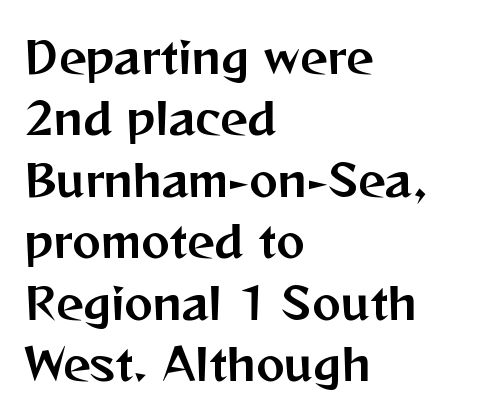
The image shows 43 px sans-serif type, upright; set left-aligned, normal line spacing (1.43x), normal letter spacing, not underlined; medium stroke contrast and a medium x-height.
